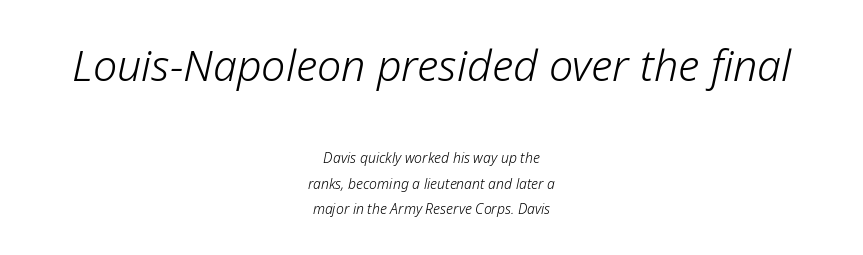
{"italic": "yes", "lean": "right", "slant_degrees": 12, "bold": "no", "weight": "light", "width": "normal", "stroke_contrast": "low", "x_height": "medium", "monospaced": "no", "underline": "no", "align": "center", "line_spacing_ratio": 1.83, "letter_spacing": "normal", "letter_spacing_em": 0.0, "larger_block": "first", "size_ratio": 3.07, "glyph_px": 43}
